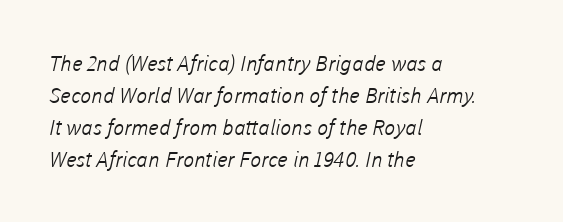
Counters stay open thanks to moderate or lighter strokes. Line spacing here is normal. Letters rest on an invisible, unmarked baseline. Tracking value appears to be zero — textbook default spacing. These lines are set flush left with a ragged right edge.
